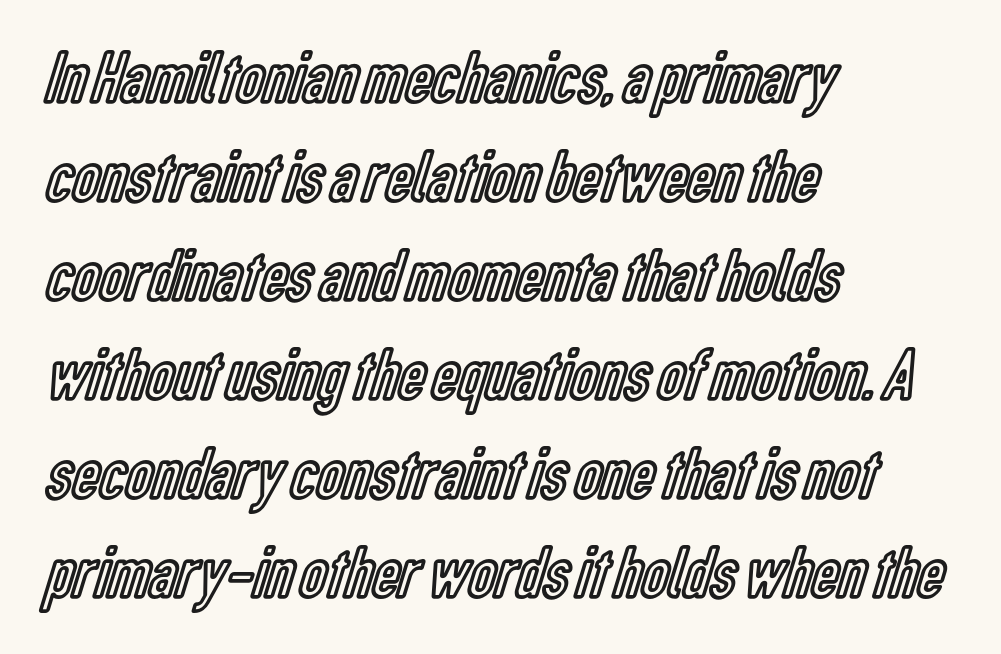
Students, note that the glyphs here touch the page at normal intervals. Proportional: the letters do not fall into vertical columns. One glance says typical: line gaps are just what's usual. Unmarked baselines from the first word to the last. Leftover space on each line is placed entirely after the last word.
